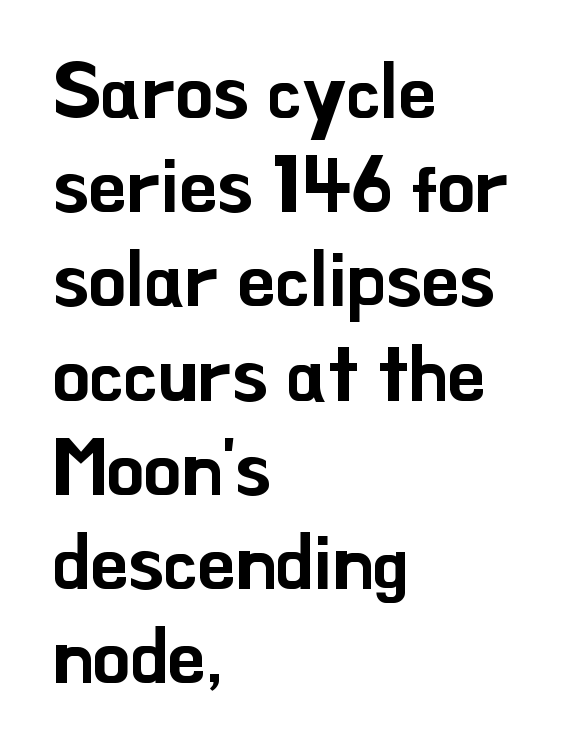
{"serif": "no", "italic": "no", "width": "normal", "stroke_contrast": "low", "x_height": "small", "monospaced": "no", "underline": "no", "align": "left", "line_spacing_ratio": 1.24, "letter_spacing": "normal", "letter_spacing_em": 0.0, "glyph_px": 76}
